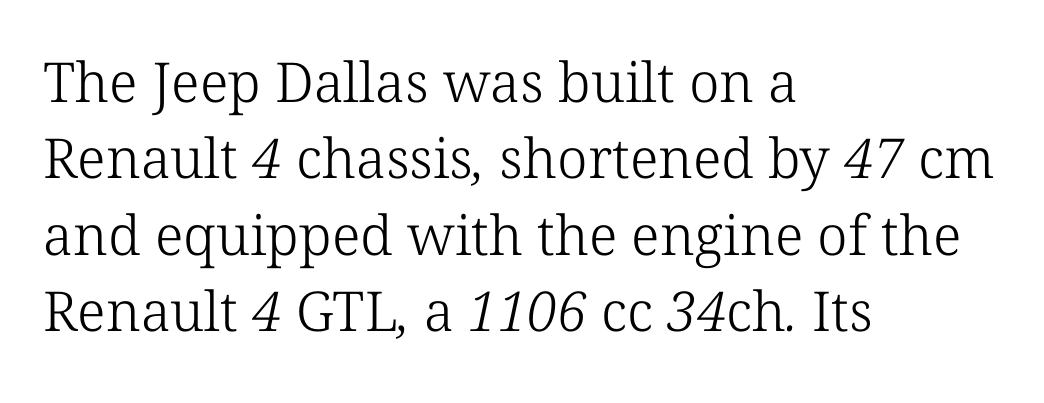
Think standard paragraph weight, or any step lighter than that. What's the leading like? Ordinary, nothing unusual. The face used here is proportionally spaced, like ordinary book or web type. Glyph-to-glyph distance matches everyday printed text. Left-aligned paragraph, ragged on the right.
